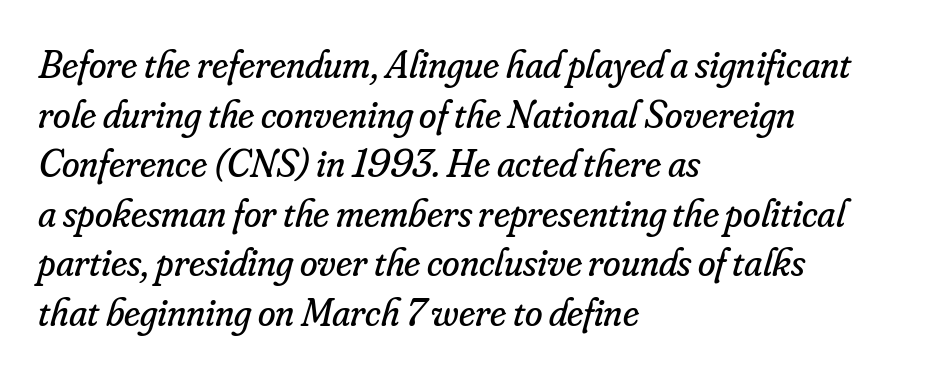
Q: Is the text bold? A: No.
Q: Is the text italic (slanted)? A: Yes, it leans right by about 16 degrees.
Q: Is the typeface a serif or a sans-serif typeface? A: Serif.
Q: Is the text underlined? A: No.
Q: How is the paragraph aligned? A: Left-aligned.
Q: Is the spacing between letters normal or unusually wide? A: Normal.
Q: Width (condensed, normal, or wide)? A: Normal.
Q: Stroke contrast? A: Low.
Q: x-height? A: Small.
Q: Monospaced? A: No.
